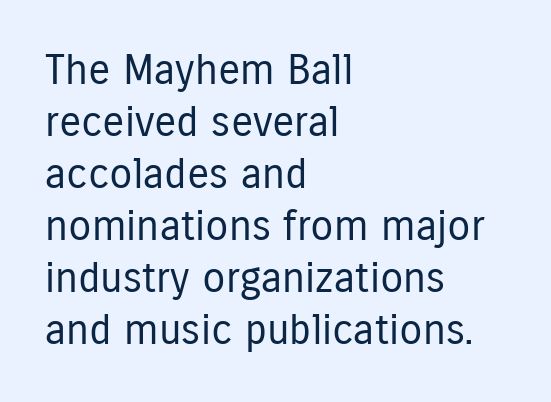
Q: Is the text bold? A: No.
Q: Is the text italic (slanted)? A: No, it is upright.
Q: Is the typeface a serif or a sans-serif typeface? A: Sans-serif.
Q: Is the text underlined? A: No.
Q: How is the paragraph aligned? A: Left-aligned.
Q: Is the spacing between letters normal or unusually wide? A: Normal.
Q: Width (condensed, normal, or wide)? A: Condensed.
Q: Stroke contrast? A: Low.
Q: x-height? A: Medium.
Q: Monospaced? A: No.
